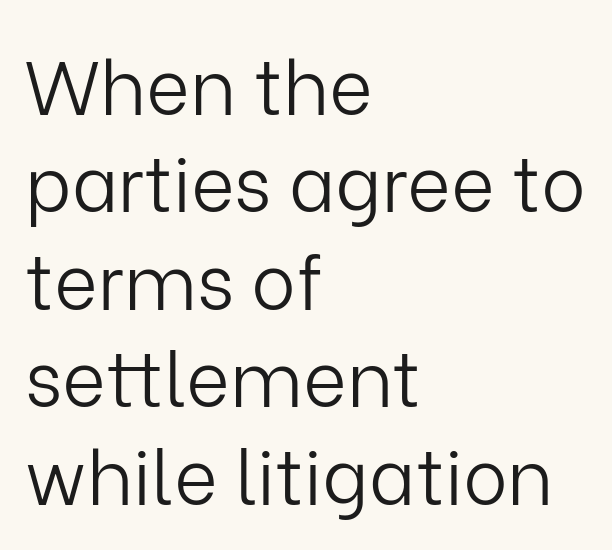
The letters carry no serifs — their stems end cleanly without finishing strokes. Does the leading feel generous? No, just average. Posture: vertical. The weight tops out at a normal text grade. The face used here is proportionally spaced, like ordinary book or web type.
